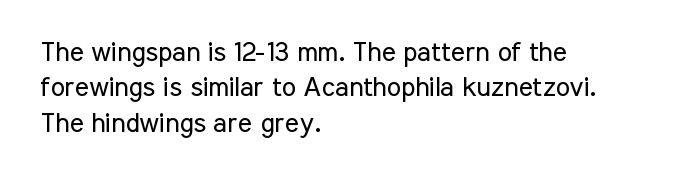
Line beginnings align vertically; line endings do not. The typography opts for an upright posture over an oblique one. Baseline-to-baseline distance is the conventional proportion of letter height. The characters are drawn with everyday or finer stroke widths. Here the glyphs are tracked normally, forming tight word shapes.
